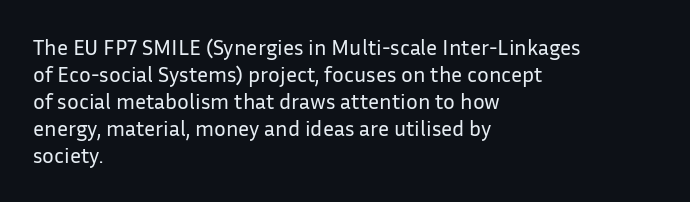
Q: Is the text bold? A: No.
Q: Is the text italic (slanted)? A: No, it is upright.
Q: Is the text underlined? A: No.
Q: How is the paragraph aligned? A: Left-aligned.
Q: Is the spacing between letters normal or unusually wide? A: Normal.
